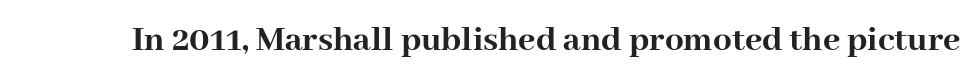
The image shows 37 px semibold serif type, upright; set normal letter spacing, not underlined; high stroke contrast and a medium x-height.
